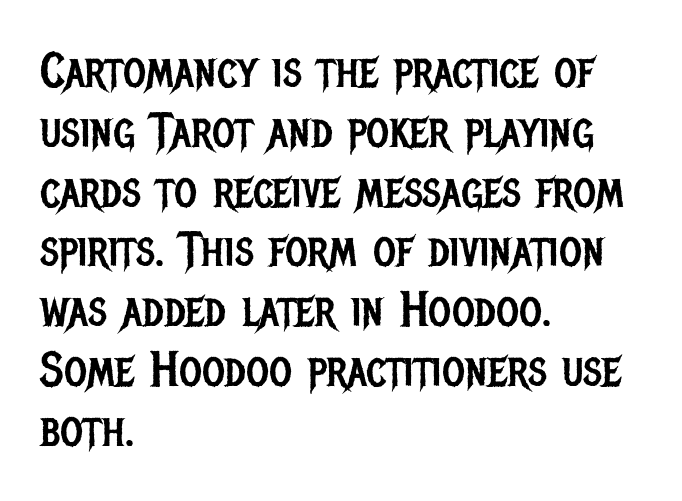
{"serif": "no", "italic": "no", "bold": "no", "weight": "regular", "width": "condensed", "stroke_contrast": "low", "x_height": "large", "monospaced": "no", "underline": "no", "align": "left", "line_spacing_ratio": 1.22, "letter_spacing": "normal", "letter_spacing_em": 0.0, "glyph_px": 49}
